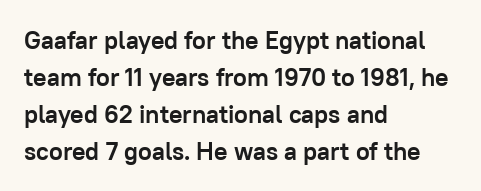
The image shows 25 px bold type, upright; set left-aligned, normal line spacing (1.48x), normal letter spacing, not underlined.
